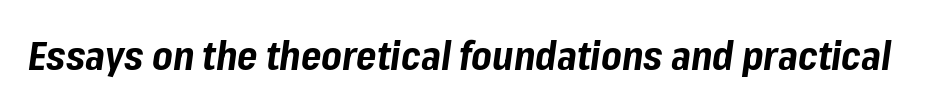
Tracking here is standard; glyphs follow each other at the usual distance. Descenders hang freely into open space. The whole block is typeset with a tilt. Varying glyph widths throughout — classic text-font behaviour. Bold? Absolutely — the strokes are thick and heavy.
